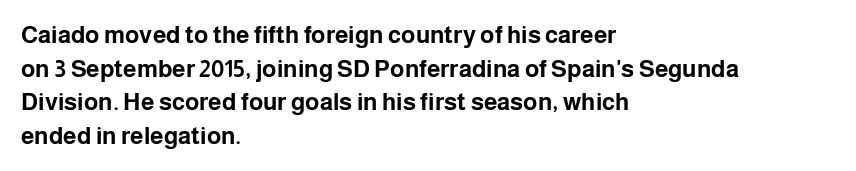
Any mark beneath the type? The region is blank. Regular leading. The face used here is rendered with its standard letterfit. These words are printed bold, with thick strokes throughout. Italic? Not at all — the glyphs are vertical. Left-aligned paragraph, ragged on the right.
